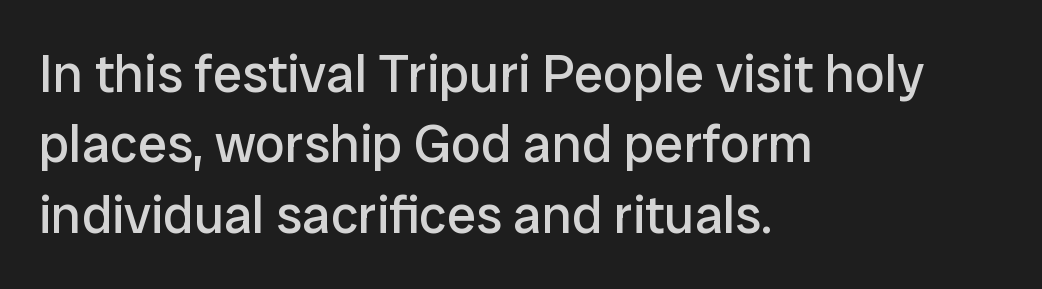
Q: Is the text bold? A: No.
Q: Is the text italic (slanted)? A: No, it is upright.
Q: Is the typeface a serif or a sans-serif typeface? A: Sans-serif.
Q: Is the text underlined? A: No.
Q: How is the paragraph aligned? A: Left-aligned.
Q: Is the spacing between letters normal or unusually wide? A: Normal.
Q: Is the spacing between lines tight, normal or loose? A: Normal.
Q: Width (condensed, normal, or wide)? A: Normal.
Q: Stroke contrast? A: Low.
Q: x-height? A: Medium.
Q: Monospaced? A: No.
